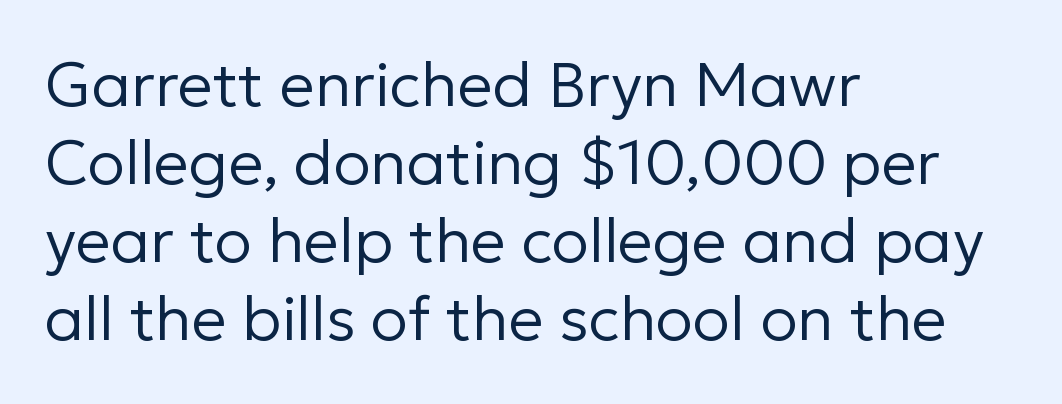
The image shows 62 px regular-weight sans-serif type, upright; set left-aligned, normal line spacing (1.26x), normal letter spacing, not underlined; low stroke contrast and a medium x-height.
